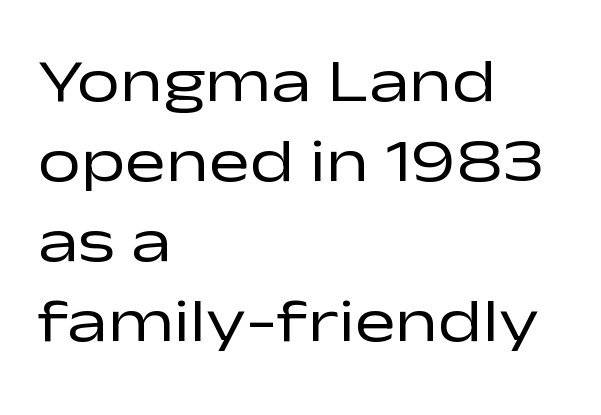
Q: Is the text bold? A: No.
Q: Is the text italic (slanted)? A: No, it is upright.
Q: Is the typeface a serif or a sans-serif typeface? A: Sans-serif.
Q: Is the text underlined? A: No.
Q: How is the paragraph aligned? A: Left-aligned.
Q: Is the spacing between letters normal or unusually wide? A: Normal.
Q: Is the spacing between lines tight, normal or loose? A: Normal.
Q: Width (condensed, normal, or wide)? A: Wide.
Q: Stroke contrast? A: Low.
Q: x-height? A: Medium.
Q: Monospaced? A: No.
